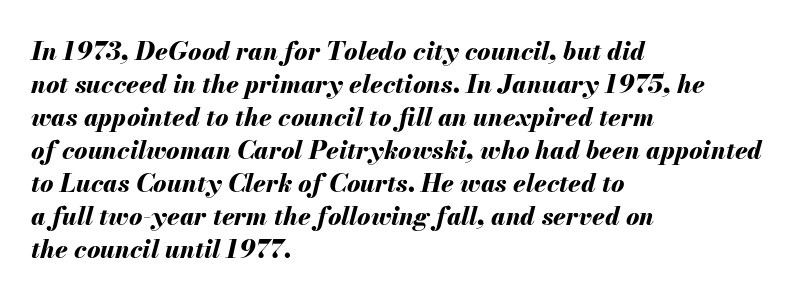
The image shows 25 px bold type, italic (leaning right); set left-aligned, normal line spacing (1.32x), normal letter spacing, not underlined.
